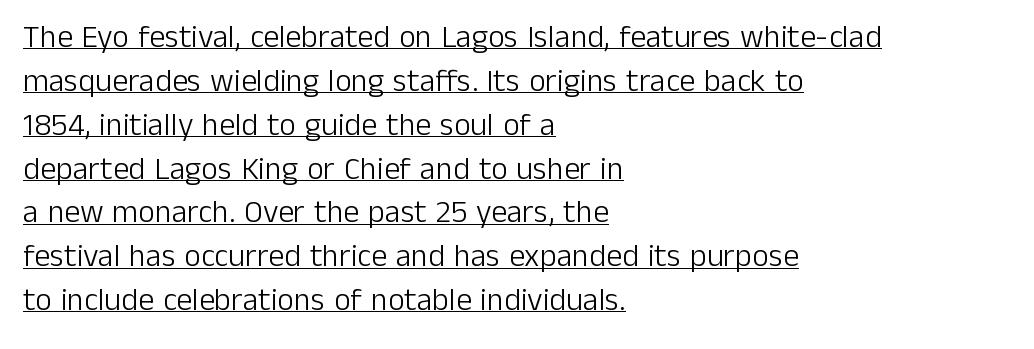
The image shows 32 px light sans-serif type, upright; set left-aligned, normal line spacing (1.37x), normal letter spacing, underlined; low stroke contrast and a medium x-height.
